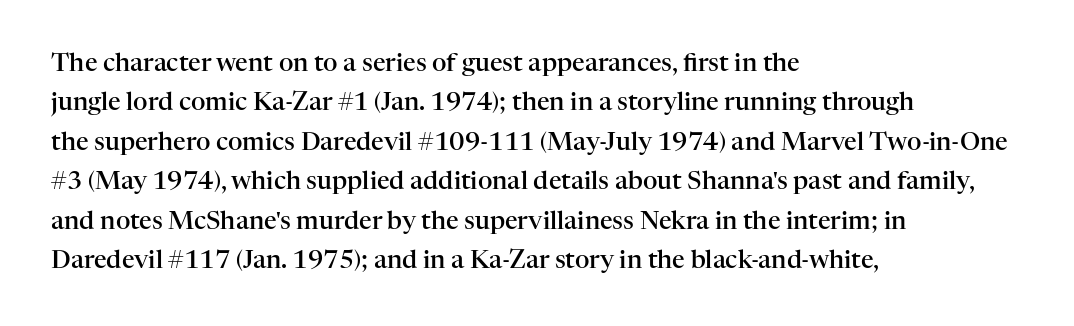
Q: Is the text bold? A: Semi-bold.
Q: Is the text italic (slanted)? A: No, it is upright.
Q: Is the text underlined? A: No.
Q: How is the paragraph aligned? A: Left-aligned.
Q: Is the spacing between letters normal or unusually wide? A: Normal.
Q: Is the spacing between lines tight, normal or loose? A: Normal.
